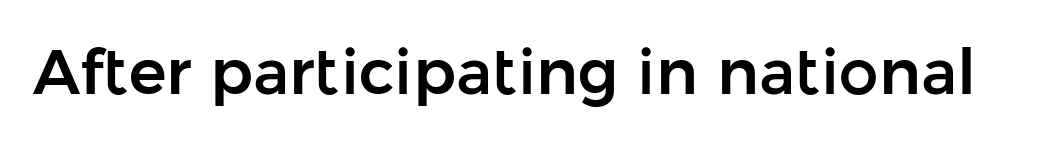
In terms of letterspacing, this is plain default setting. These lines are rendered in a variable-pitch font. Lines of text with bare space underneath. Typographically, this falls in the sans-serif category. Rendered with straight, roman letterforms.
